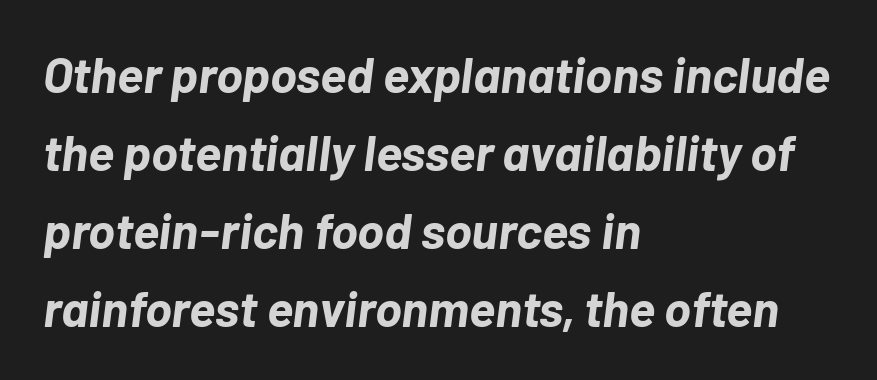
The image shows 50 px bold type, italic (leaning right); set left-aligned, normal line spacing (1.56x), normal letter spacing, not underlined; low stroke contrast and a medium x-height.
